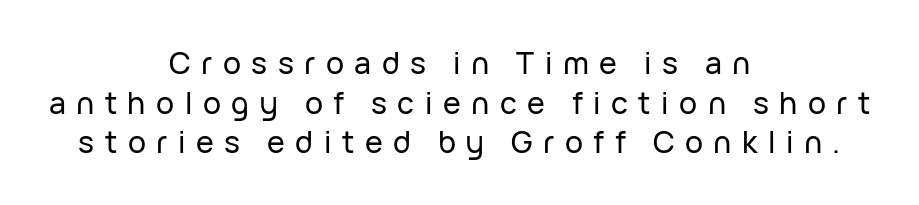
Each row of text sits above clean, open space. Rows of type keep a routine distance in the vertical direction. The face used here is rendered with a markedly widened letterfit. Both edges are ragged and mirror each other, which tells us the setting is centered. The typeface chosen for these lines omits serifs.
